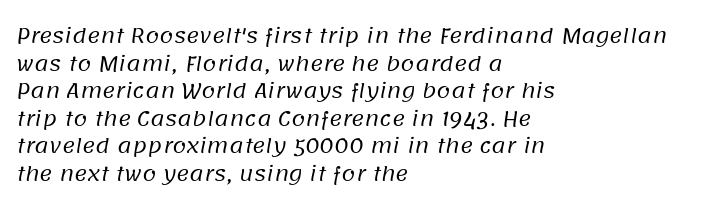
{"bold": "no", "underline": "no", "align": "left", "line_spacing": "normal", "line_spacing_ratio": 1.38, "letter_spacing": "normal", "letter_spacing_em": 0.0, "glyph_px": 20}
